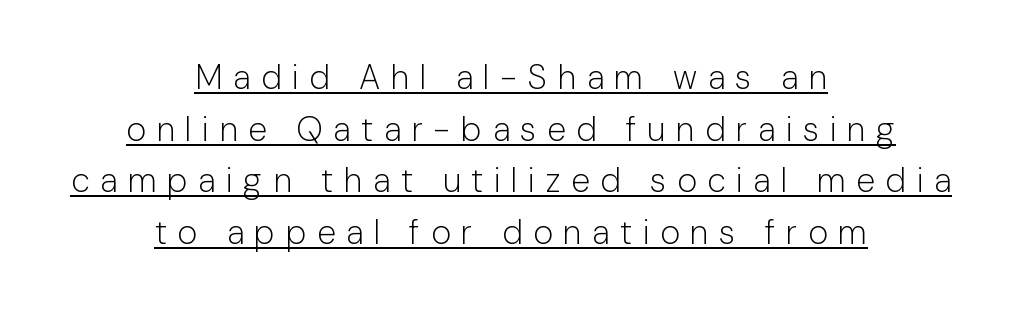
Q: Is the text bold? A: No.
Q: Is the text italic (slanted)? A: No, it is upright.
Q: Is the typeface a serif or a sans-serif typeface? A: Sans-serif.
Q: Is the text underlined? A: Yes.
Q: How is the paragraph aligned? A: Centered.
Q: Is the spacing between letters normal or unusually wide? A: Unusually wide.
Q: Is the spacing between lines tight, normal or loose? A: Normal.
Q: Width (condensed, normal, or wide)? A: Normal.
Q: Stroke contrast? A: Low.
Q: x-height? A: Medium.
Q: Monospaced? A: No.
